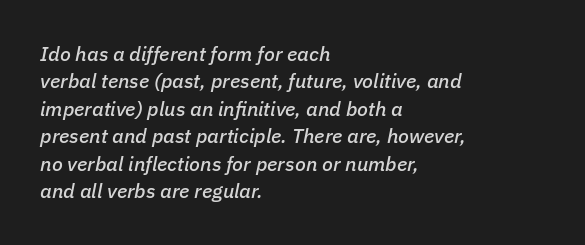
Q: Is the text italic (slanted)? A: Yes, it leans right by about 11 degrees.
Q: Is the text underlined? A: No.
Q: How is the paragraph aligned? A: Left-aligned.
Q: Is the spacing between letters normal or unusually wide? A: Normal.
Q: Is the spacing between lines tight, normal or loose? A: Normal.
